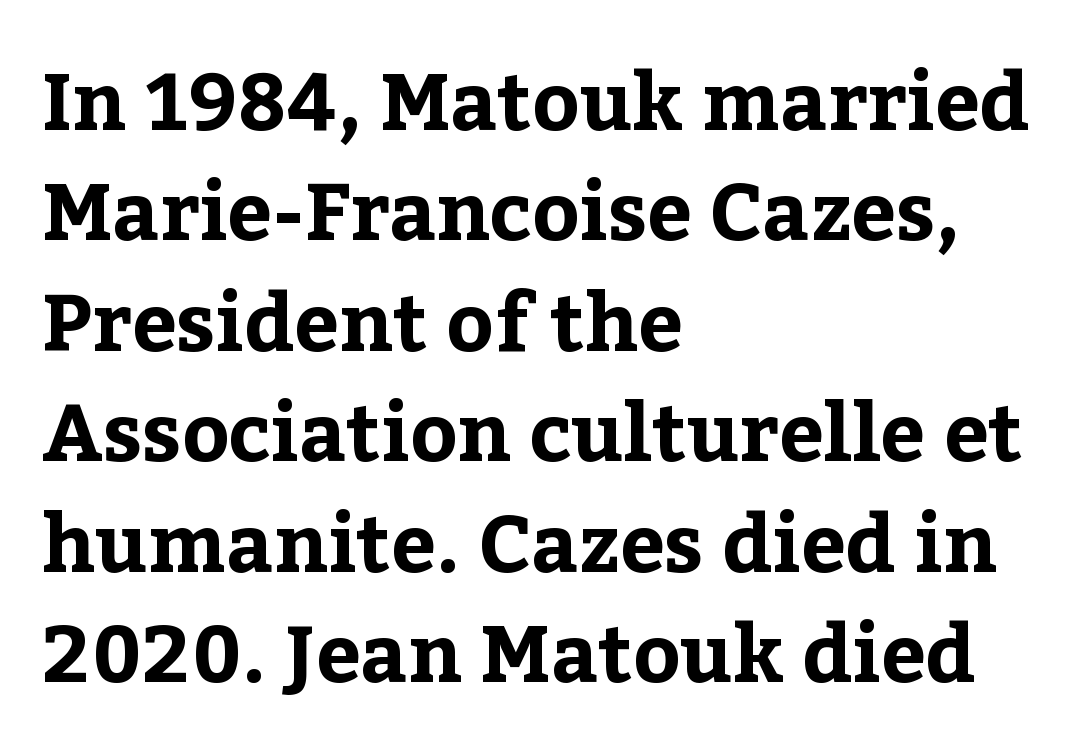
{"serif": "yes", "italic": "no", "bold": "yes", "weight": "bold", "width": "normal", "stroke_contrast": "low", "x_height": "medium", "monospaced": "no", "underline": "no", "align": "left", "line_spacing": "normal", "line_spacing_ratio": 1.38, "letter_spacing": "normal", "letter_spacing_em": 0.0, "glyph_px": 80}
